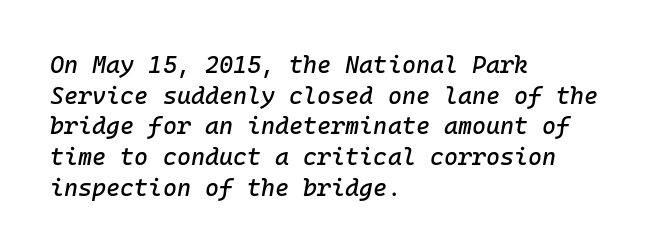
All the whitespace from short lines collects on the right. Glance below the letters and you will spot only blank space. The face used here is rendered with its standard letterfit. Interline gaps are of average width in this sample.
